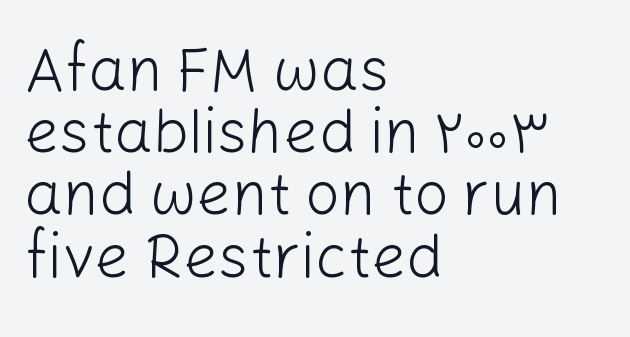
Honestly, the letter spacing is just normal — you wouldn't notice it. Horizontal alignment here is leftward, the default for most running prose. Each letter keeps its own natural width here, so spacing adapts to shape. Cramped leading. Unlike italic type, these characters show no tilt at all. The string is rendered with underlining switched off.
